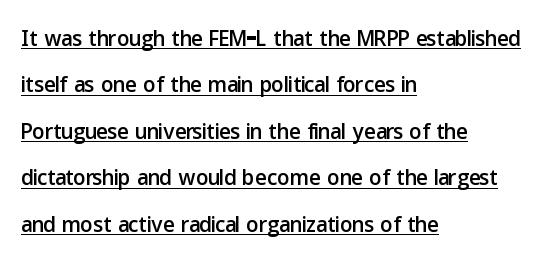
Default kerning and tracking; the words read as compact shapes. Typeset ragged right — the left edge is the straight one. This is the regular roman posture of the typeface. To sum up the face: it is a sans, with no serifs. Compared with undecorated copy, this sample adds a rule below the words.
